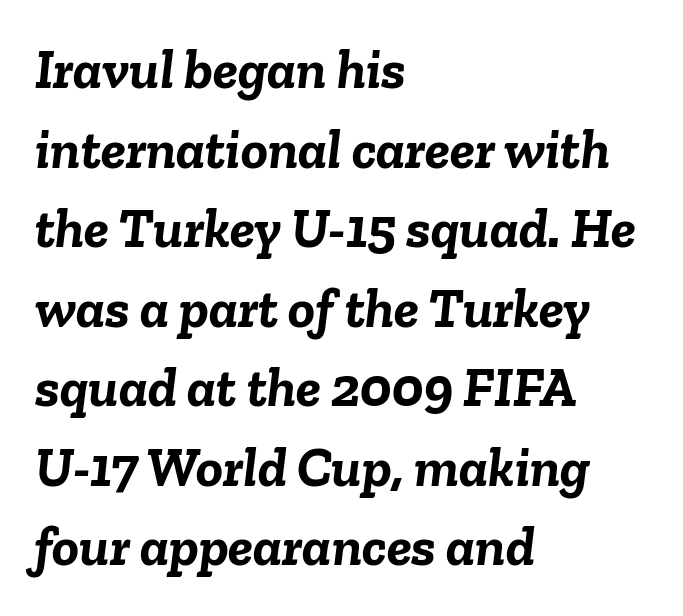
{"italic": "yes", "lean": "right", "slant_degrees": 6, "bold": "yes", "weight": "semibold", "width": "normal", "stroke_contrast": "low", "x_height": "medium", "monospaced": "no", "underline": "no", "align": "left", "line_spacing": "normal", "line_spacing_ratio": 1.42, "letter_spacing": "normal", "letter_spacing_em": 0.0, "glyph_px": 56}
